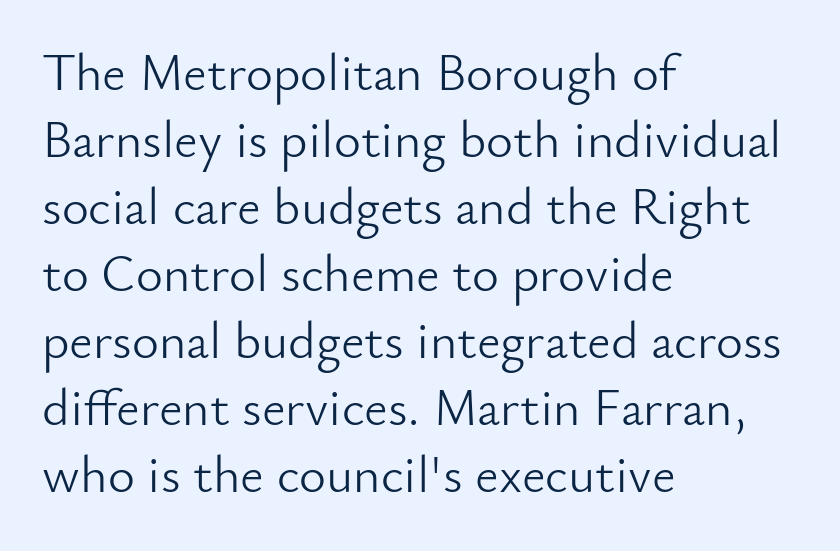
Do the characters align in a grid? No, the font is proportional. Interline gaps are of average width in this sample. Bold? No — there's no thickening of the strokes. No feet cap the strokes, marking this as sans-serif type. The horizontal fit of the characters is conventional and even. Words float on clear page, feet unadorned.
